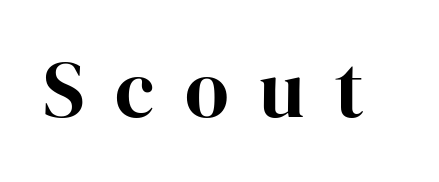
Q: Is the text italic (slanted)? A: No, it is upright.
Q: Is the typeface a serif or a sans-serif typeface? A: Serif.
Q: Is the text underlined? A: No.
Q: Is the spacing between letters normal or unusually wide? A: Unusually wide.
Q: Width (condensed, normal, or wide)? A: Normal.
Q: Stroke contrast? A: High.
Q: x-height? A: Medium.
Q: Monospaced? A: No.
